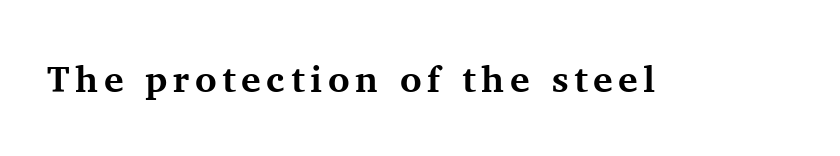
The image shows 37 px bold serif type, upright; set not underlined; medium stroke contrast and a medium x-height.
